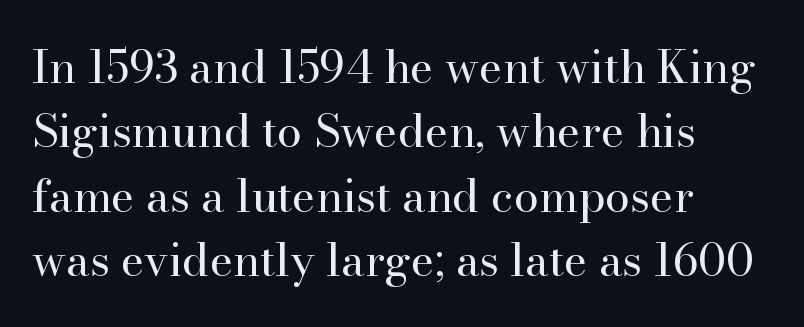
The image shows 45 px regular-weight serif type, upright; set left-aligned, normal line spacing (1.43x), normal letter spacing, not underlined; high stroke contrast and a small x-height.
